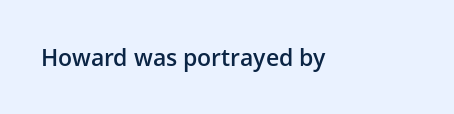
{"italic": "no", "bold": "semi", "underline": "no", "letter_spacing": "normal", "letter_spacing_em": 0.0, "glyph_px": 23}
